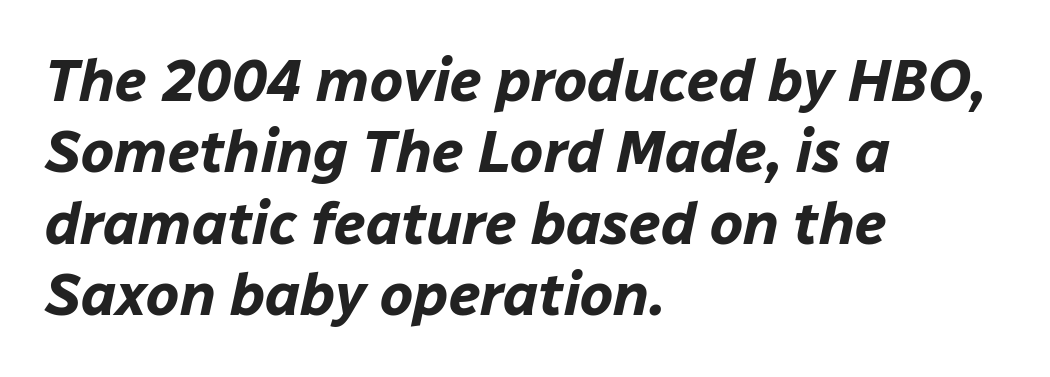
Q: Is the text bold? A: Yes.
Q: Is the text italic (slanted)? A: Yes, it leans right by about 12 degrees.
Q: Is the text underlined? A: No.
Q: How is the paragraph aligned? A: Left-aligned.
Q: Is the spacing between letters normal or unusually wide? A: Normal.
Q: Width (condensed, normal, or wide)? A: Normal.
Q: Stroke contrast? A: Low.
Q: x-height? A: Medium.
Q: Monospaced? A: No.
